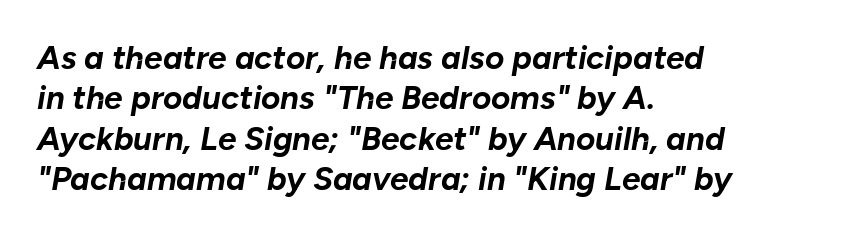
{"italic": "yes", "lean": "right", "slant_degrees": 10, "bold": "yes", "weight": "bold", "width": "normal", "stroke_contrast": "low", "x_height": "medium", "monospaced": "no", "underline": "no", "align": "left", "line_spacing_ratio": 1.22, "letter_spacing": "normal", "letter_spacing_em": 0.0, "glyph_px": 33}
